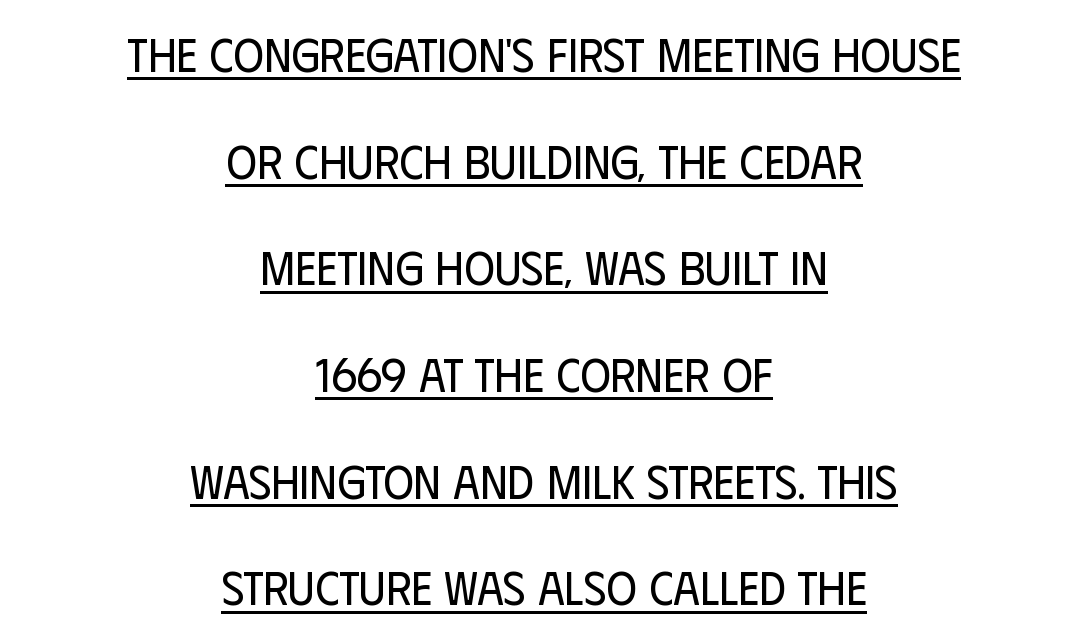
Q: Is the text bold? A: No.
Q: Is the text italic (slanted)? A: No, it is upright.
Q: Is the typeface a serif or a sans-serif typeface? A: Sans-serif.
Q: Is the text underlined? A: Yes.
Q: How is the paragraph aligned? A: Centered.
Q: Is the spacing between letters normal or unusually wide? A: Normal.
Q: Is the spacing between lines tight, normal or loose? A: Loose.
Q: Width (condensed, normal, or wide)? A: Condensed.
Q: Stroke contrast? A: Low.
Q: x-height? A: Large.
Q: Monospaced? A: No.
